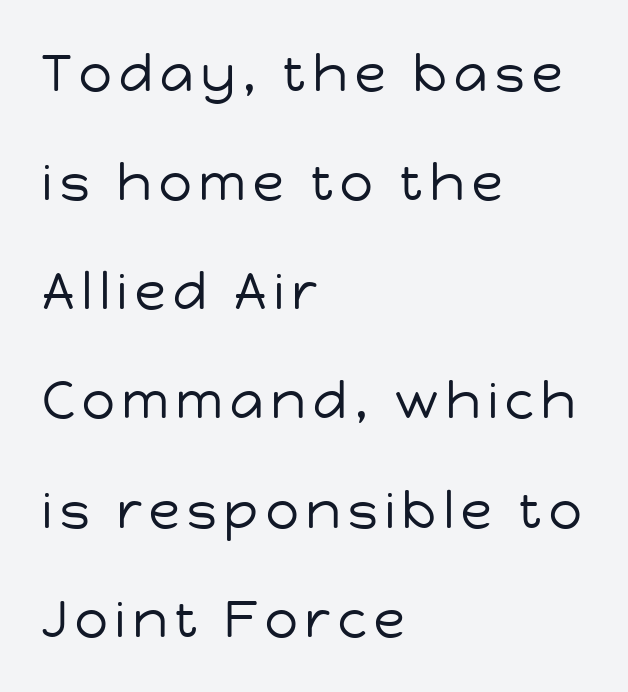
Q: Is the text bold? A: No.
Q: Is the text italic (slanted)? A: No, it is upright.
Q: Is the typeface a serif or a sans-serif typeface? A: Sans-serif.
Q: Is the text underlined? A: No.
Q: How is the paragraph aligned? A: Left-aligned.
Q: Is the spacing between lines tight, normal or loose? A: Loose.
Q: Width (condensed, normal, or wide)? A: Normal.
Q: Stroke contrast? A: Low.
Q: x-height? A: Medium.
Q: Monospaced? A: No.
